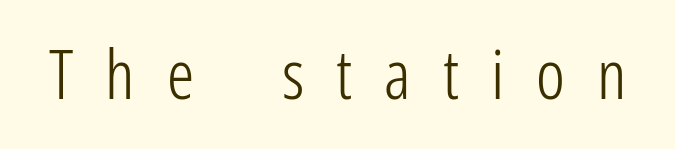
Nope, no serifs anywhere on these letters. These glyphs show unthickened strokes, regular width or finer. Any mark beneath the type? The region is blank. Note the varied advance widths — an 'i' is clearly narrower than an 'm'. Tall strokes in this sample are plumb rather than angled. The passage shown has open, widely tracked lettering throughout.
